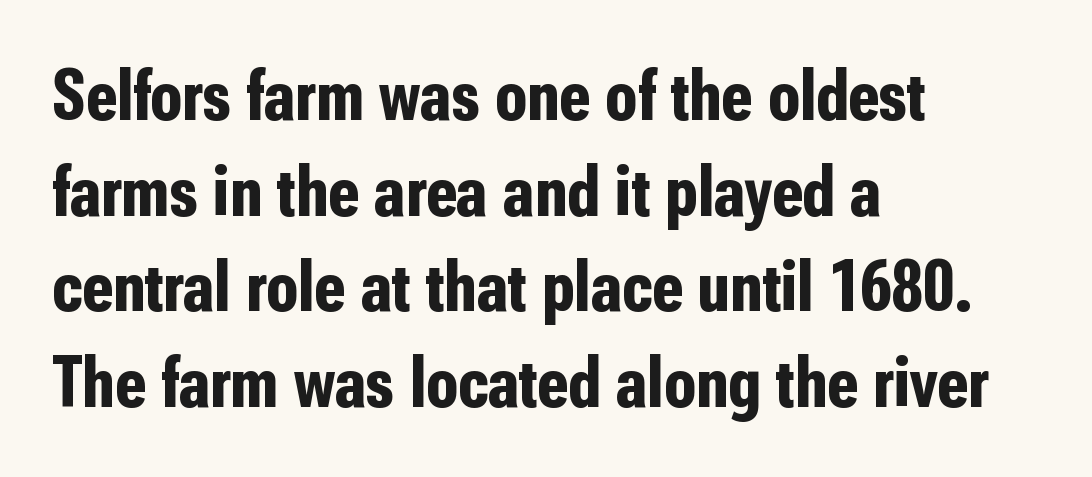
Bold? Absolutely — the strokes are thick and heavy. A typesetter would call this leading conventional body-copy spacing. These lines keep a tight, regular rhythm from letter to letter. Lines of text with bare space underneath.
